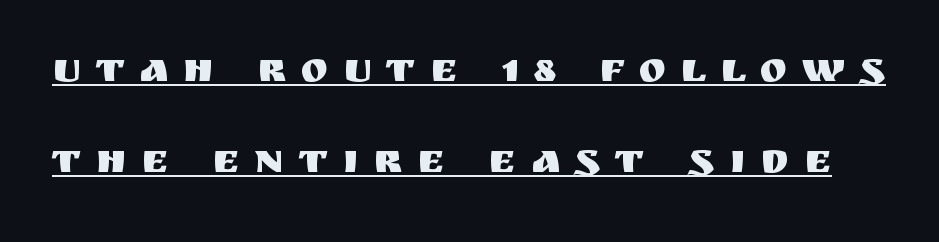
Q: Is the text italic (slanted)? A: No, it is upright.
Q: Is the typeface a serif or a sans-serif typeface? A: Sans-serif.
Q: Is the text underlined? A: Yes.
Q: Is the spacing between letters normal or unusually wide? A: Unusually wide.
Q: Is the spacing between lines tight, normal or loose? A: Loose.
Q: Width (condensed, normal, or wide)? A: Normal.
Q: Stroke contrast? A: Medium.
Q: x-height? A: Large.
Q: Monospaced? A: No.
